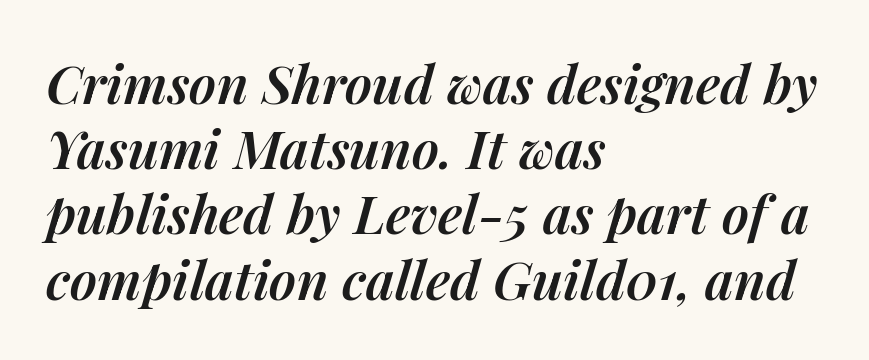
Is this a fixed-width face? No — the glyphs have proportional, varying widths. The space directly below the letters is spotless. Weight: semibold (demi). Notice how the passage keeps a crisp vertical edge on the left only. It's the slanting kind of type. The letters sit at their default tracking, neither squeezed nor spread.
